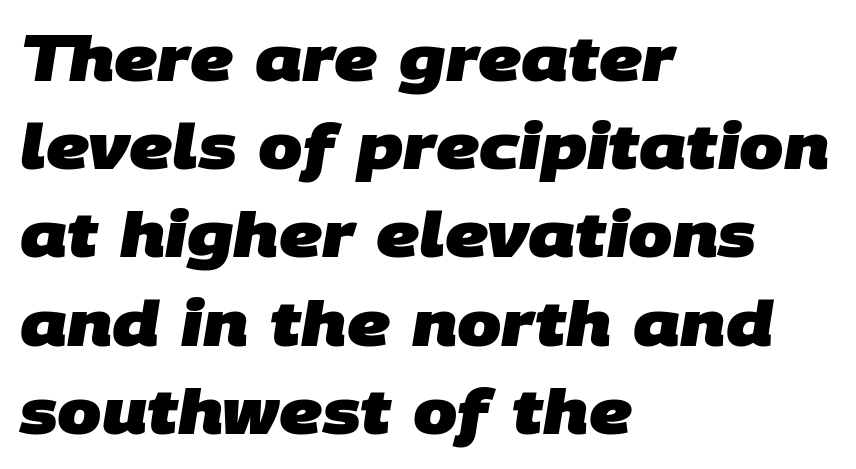
{"serif": "no", "bold": "yes", "weight": "heavy", "width": "normal", "stroke_contrast": "low", "x_height": "large", "monospaced": "no", "underline": "no", "align": "left", "line_spacing": "normal", "line_spacing_ratio": 1.4, "letter_spacing": "normal", "letter_spacing_em": 0.0, "glyph_px": 63}
